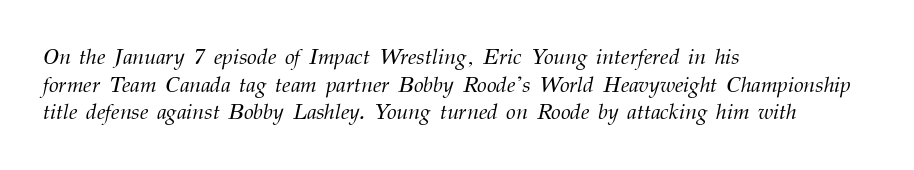
Q: Is the text bold? A: No.
Q: Is the text italic (slanted)? A: Yes, it leans right by about 12 degrees.
Q: Is the text underlined? A: No.
Q: How is the paragraph aligned? A: Left-aligned.
Q: Is the spacing between letters normal or unusually wide? A: Normal.
Q: Is the spacing between lines tight, normal or loose? A: Normal.
